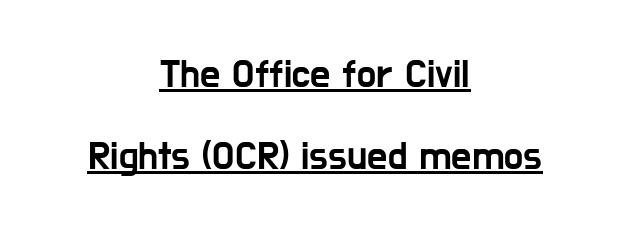
Varying glyph widths throughout — classic text-font behaviour. Line starts and ends both wander, symmetrically. Observe the ordinary spacing: letters are neighbours, not strangers. Loosely led — the rows are spread out. This rendering employs a face without finishing strokes, i.e., a sans-serif.
